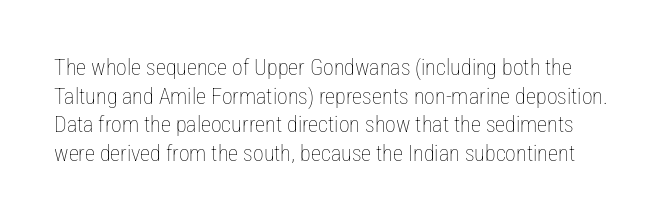
This rendering leaves character spacing at its baseline value. The axis of the letterforms is exactly vertical. Each stroke keeps to a modest, everyday thickness or less. Regular leading. Only glyphs here, with clear space below each row.
